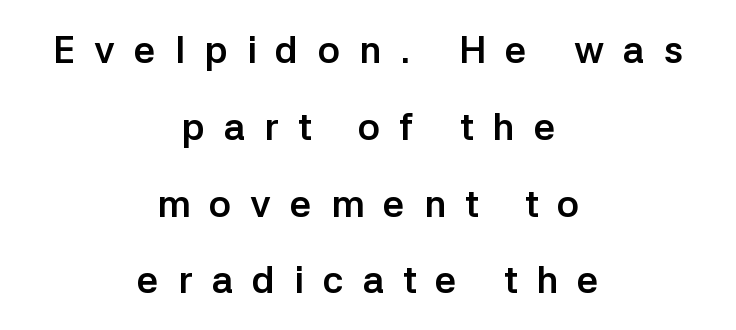
{"serif": "no", "italic": "no", "bold": "yes", "weight": "semibold", "width": "normal", "stroke_contrast": "low", "x_height": "medium", "monospaced": "no", "underline": "no", "align": "center", "line_spacing": "loose", "line_spacing_ratio": 2.02, "letter_spacing": "wide", "letter_spacing_em": 0.5, "glyph_px": 38}
